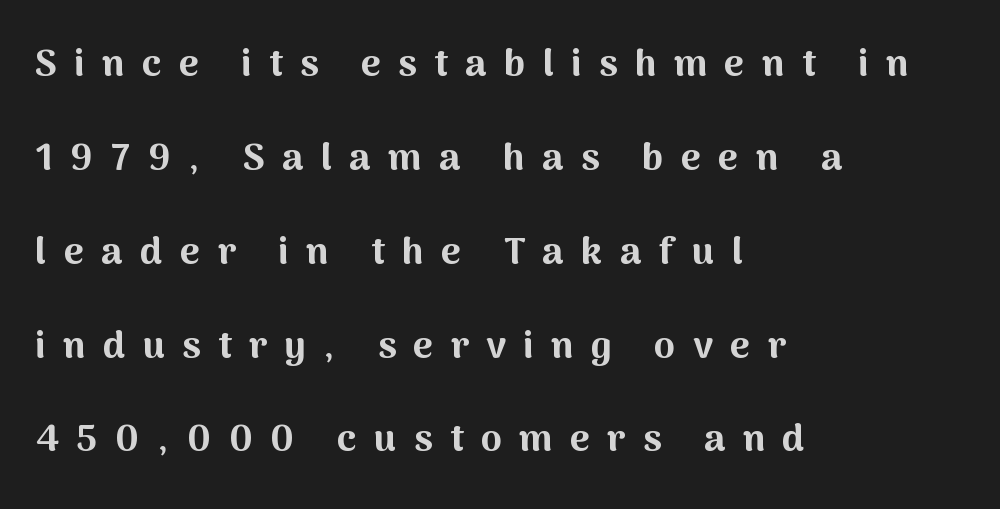
I'd call this a sans setting — the letters go barefoot. A typesetter would call this proportional, since set widths differ per character. In terms of posture, this sample is upright. Characters follow at a spacing far wider than the type designer built in. Weight check: bold — yes, fully. Plain, unruled lines of type.
